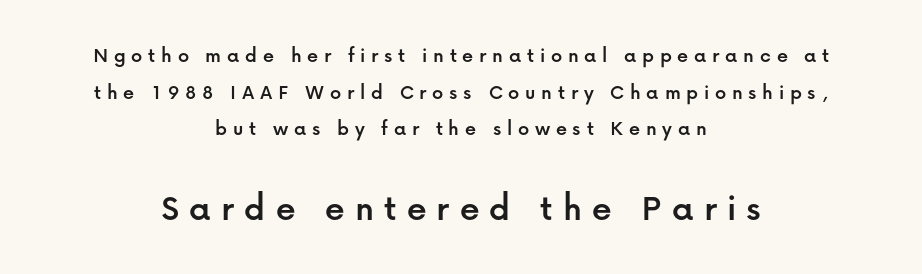
{"serif": "no", "italic": "no", "width": "normal", "stroke_contrast": "low", "x_height": "medium", "monospaced": "no", "underline": "no", "align": "center", "line_spacing": "normal", "line_spacing_ratio": 1.67, "letter_spacing": "wide", "letter_spacing_em": 0.26, "larger_block": "second", "size_ratio": 1.77, "glyph_px": 39}
